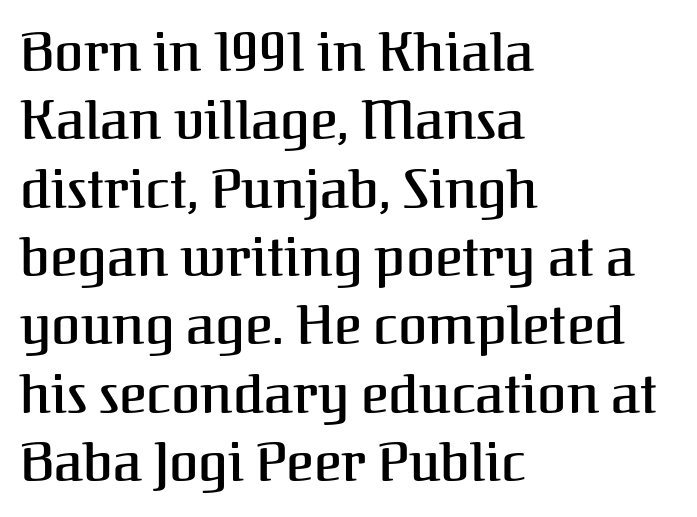
In terms of letterform style, serifs are clearly present. The passage shown is typed in a proportional face where columns would drift. Tracking here is standard; glyphs follow each other at the usual distance. If you drew a line through each stem, it would be perfectly vertical. Bare-footed words on every line.
